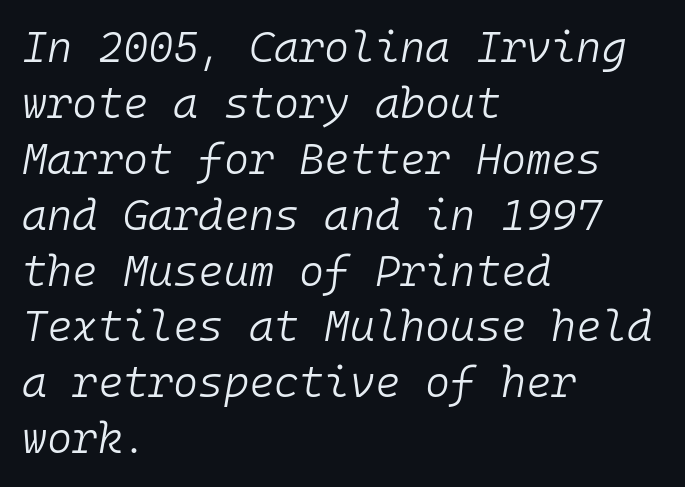
Q: Is the text bold? A: No.
Q: Is the text italic (slanted)? A: Yes, it leans right by about 10 degrees.
Q: Is the text underlined? A: No.
Q: How is the paragraph aligned? A: Left-aligned.
Q: Is the spacing between letters normal or unusually wide? A: Normal.
Q: Is the spacing between lines tight, normal or loose? A: Normal.
Q: Width (condensed, normal, or wide)? A: Normal.
Q: Stroke contrast? A: Low.
Q: x-height? A: Medium.
Q: Monospaced? A: Yes.
